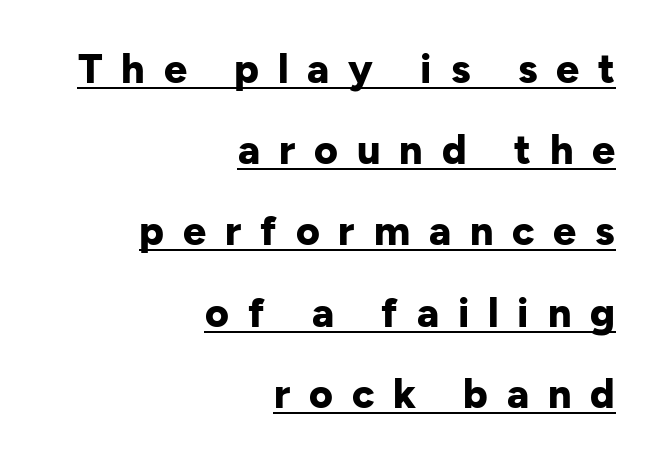
A typesetter would call this proportional, since set widths differ per character. Unlike a traditional serif, this face leaves its strokes unadorned. Horizontal alignment here is rightward, an uncommon choice for prose. The designer dialed line spacing up above the default.
